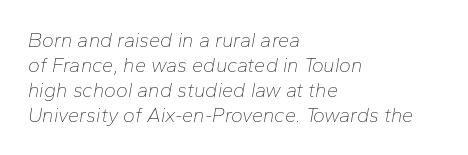
The leading is moderate, giving the passage an even texture. The foot of each line stays bare and open. Quick note: italic. The compositor pushed each line to the left boundary. How are the letters spaced? Ordinarily, with no added tracking. Think standard paragraph weight, or any step lighter than that.
